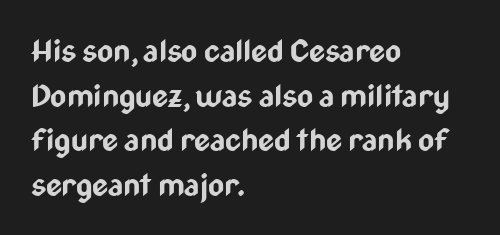
The image shows 31 px bold, condensed sans-serif type, upright; set left-aligned, normal line spacing (1.44x), normal letter spacing, not underlined; low stroke contrast and a medium x-height.
